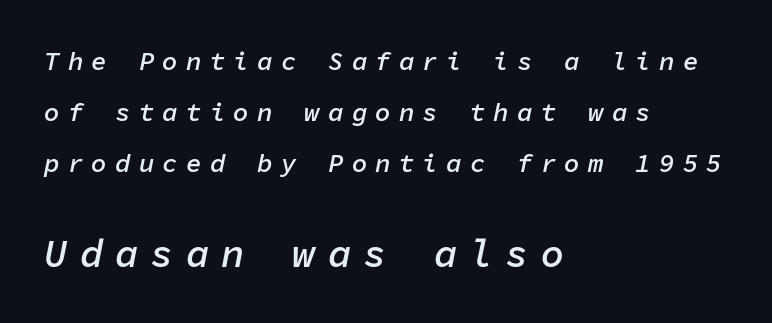
Q: Is the text bold? A: Semi-bold.
Q: Is the text italic (slanted)? A: Yes, it leans right by about 11 degrees.
Q: Is the text underlined? A: No.
Q: How is the paragraph aligned? A: Left-aligned.
Q: Is the spacing between letters normal or unusually wide? A: Unusually wide.
Q: Is the spacing between lines tight, normal or loose? A: Loose.
Q: Which block of text is set in a larger size, the first (top) or the second (bottom)? A: The second (bottom) one.
Q: Width (condensed, normal, or wide)? A: Normal.
Q: Stroke contrast? A: Low.
Q: x-height? A: Medium.
Q: Monospaced? A: Yes.
